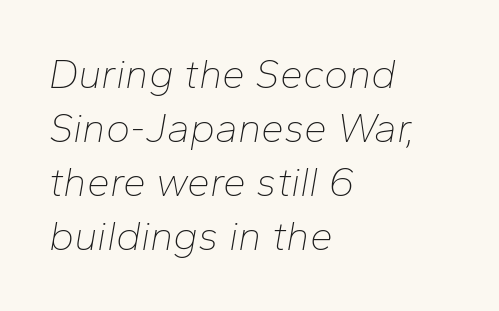
Q: Is the text bold? A: No.
Q: Is the text italic (slanted)? A: Yes, it leans right by about 10 degrees.
Q: Is the text underlined? A: No.
Q: How is the paragraph aligned? A: Left-aligned.
Q: Is the spacing between letters normal or unusually wide? A: Normal.
Q: Is the spacing between lines tight, normal or loose? A: Normal.
Q: Width (condensed, normal, or wide)? A: Normal.
Q: Stroke contrast? A: Low.
Q: x-height? A: Medium.
Q: Monospaced? A: No.
